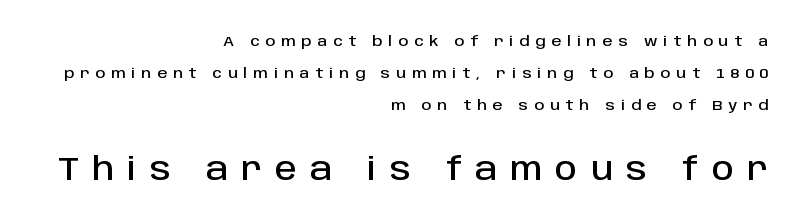
The image shows 31 px sans-serif type, upright; set right-aligned, loose line spacing (2.29x), unusually wide letter spacing (+0.42 em), not underlined; the second (bottom) block is 2.21x larger; low stroke contrast and a large x-height.
